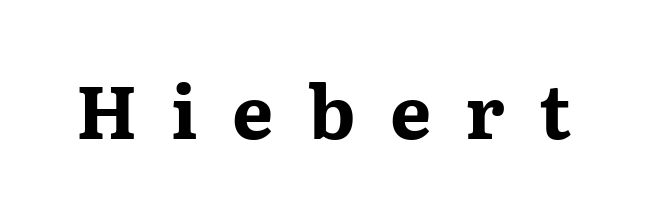
{"serif": "yes", "italic": "no", "bold": "yes", "weight": "bold", "width": "wide", "stroke_contrast": "medium", "x_height": "medium", "monospaced": "no", "underline": "no", "letter_spacing": "wide", "letter_spacing_em": 0.47, "glyph_px": 73}
